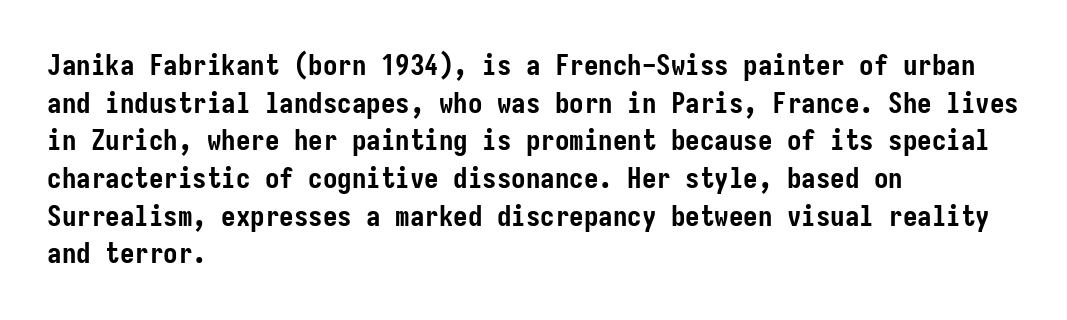
The image shows 29 px semibold, condensed sans-serif type, upright; set left-aligned, normal line spacing (1.3x), normal letter spacing, not underlined; low stroke contrast and a medium x-height.
